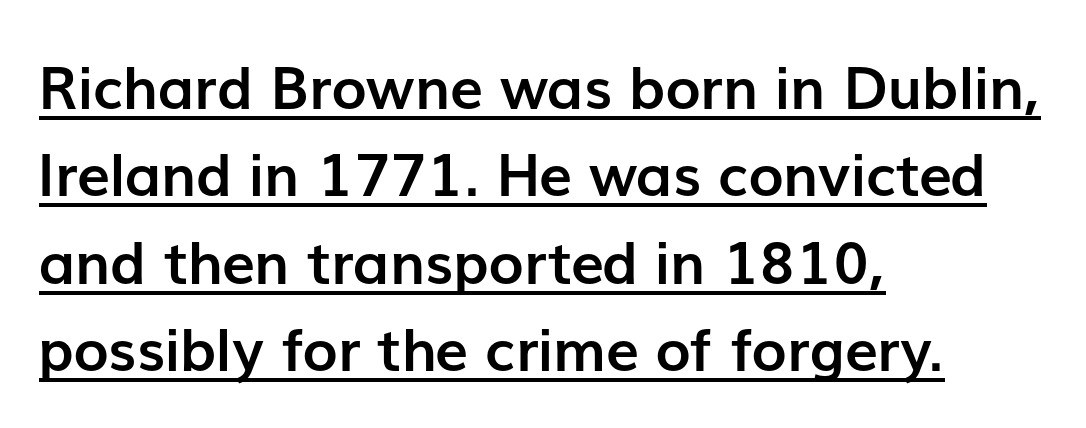
Q: Is the text bold? A: Yes.
Q: Is the text italic (slanted)? A: No, it is upright.
Q: Is the typeface a serif or a sans-serif typeface? A: Sans-serif.
Q: Is the text underlined? A: Yes.
Q: How is the paragraph aligned? A: Left-aligned.
Q: Is the spacing between letters normal or unusually wide? A: Normal.
Q: Is the spacing between lines tight, normal or loose? A: Normal.
Q: Width (condensed, normal, or wide)? A: Normal.
Q: Stroke contrast? A: Low.
Q: x-height? A: Medium.
Q: Monospaced? A: No.
